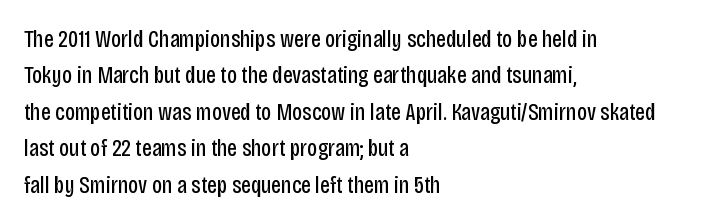
{"italic": "no", "bold": "no", "underline": "no", "align": "left", "line_spacing": "normal", "line_spacing_ratio": 1.52, "letter_spacing": "normal", "letter_spacing_em": 0.0, "glyph_px": 24}
